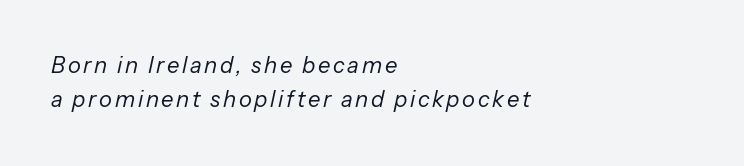
{"italic": "yes", "lean": "right", "slant_degrees": 13, "bold": "no", "underline": "no", "align": "left", "line_spacing": "normal", "line_spacing_ratio": 1.55, "glyph_px": 22}
